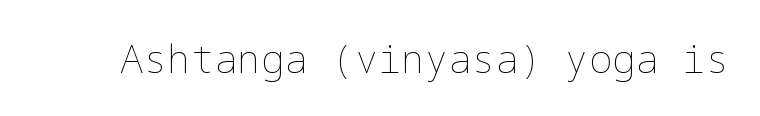
The typeface has the unassuming heft of standard copy or less. The letters stand upright; this is a roman face. The passage shown has conventional tracking throughout. The space directly below the letters is spotless.
